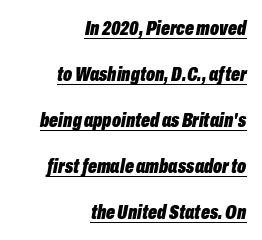
{"italic": "yes", "lean": "right", "slant_degrees": 10, "bold": "yes", "underline": "yes", "align": "right", "line_spacing": "loose", "line_spacing_ratio": 2.19, "letter_spacing": "normal", "letter_spacing_em": 0.0, "glyph_px": 21}
